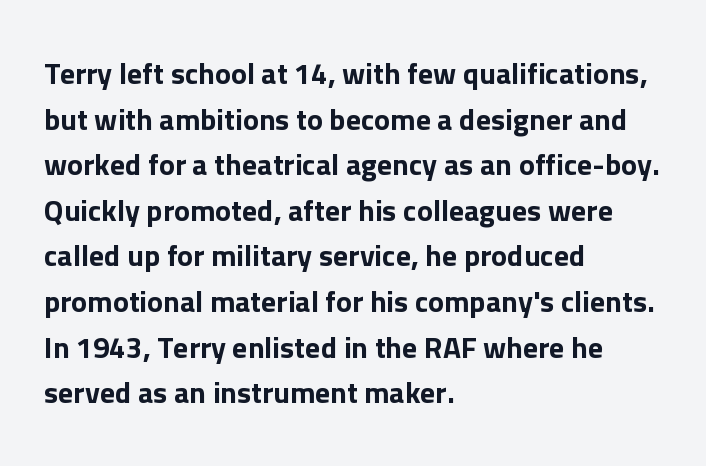
The image shows 30 px sans-serif type, upright; set left-aligned, normal line spacing (1.52x), normal letter spacing, not underlined; low stroke contrast and a medium x-height.
